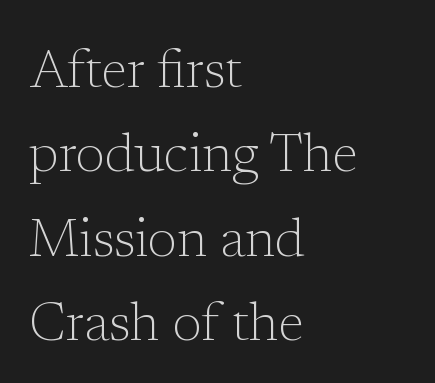
Q: Is the text bold? A: No.
Q: Is the text italic (slanted)? A: No, it is upright.
Q: Is the typeface a serif or a sans-serif typeface? A: Serif.
Q: Is the text underlined? A: No.
Q: How is the paragraph aligned? A: Left-aligned.
Q: Is the spacing between letters normal or unusually wide? A: Normal.
Q: Is the spacing between lines tight, normal or loose? A: Normal.
Q: Width (condensed, normal, or wide)? A: Normal.
Q: Stroke contrast? A: Low.
Q: x-height? A: Medium.
Q: Monospaced? A: No.
